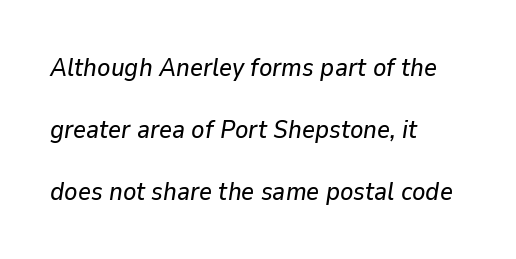
Q: Is the text italic (slanted)? A: Yes, it leans right by about 9 degrees.
Q: Is the text underlined? A: No.
Q: How is the paragraph aligned? A: Left-aligned.
Q: Is the spacing between letters normal or unusually wide? A: Normal.
Q: Is the spacing between lines tight, normal or loose? A: Loose.
